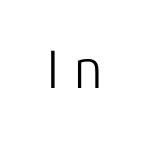
Q: Is the text bold? A: No.
Q: Is the text italic (slanted)? A: No, it is upright.
Q: Is the typeface a serif or a sans-serif typeface? A: Sans-serif.
Q: Is the text underlined? A: No.
Q: Is the spacing between letters normal or unusually wide? A: Unusually wide.
Q: Width (condensed, normal, or wide)? A: Normal.
Q: Stroke contrast? A: Low.
Q: x-height? A: Medium.
Q: Monospaced? A: No.
